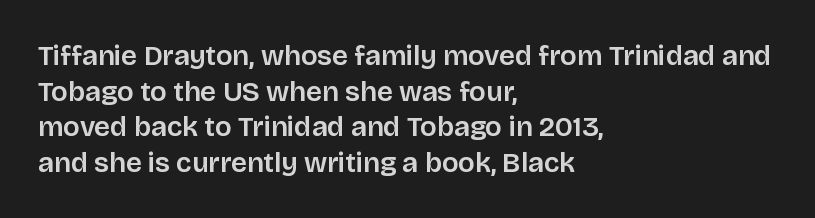
{"serif": "no", "italic": "no", "width": "normal", "stroke_contrast": "low", "x_height": "large", "monospaced": "no", "underline": "no", "align": "left", "line_spacing": "normal", "line_spacing_ratio": 1.27, "letter_spacing": "normal", "letter_spacing_em": 0.0, "glyph_px": 28}
